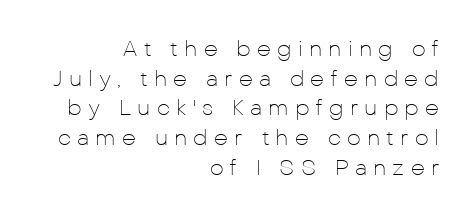
Nobody drew a line under any word here. Whoever set this chose a conventional vertical rhythm. Stroke thickness stays within the range of a standard reading face or lighter. Look at the tracking — it's clearly loosened, letters drifting apart. The paragraph shown leans on its right margin. Style check: upright.
